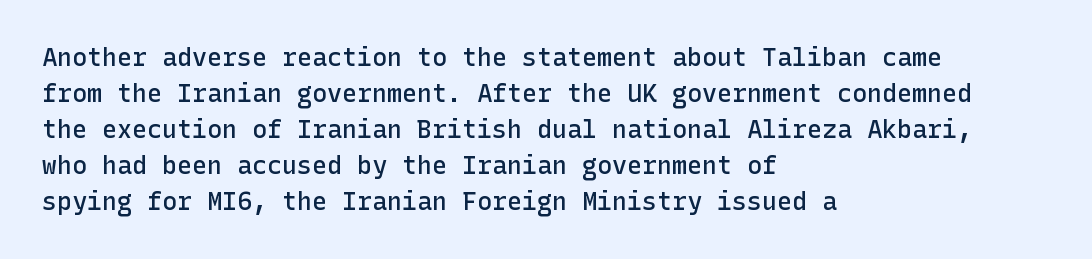
The image shows 25 px text type, upright; set left-aligned, normal line spacing (1.44x), normal letter spacing, not underlined.
